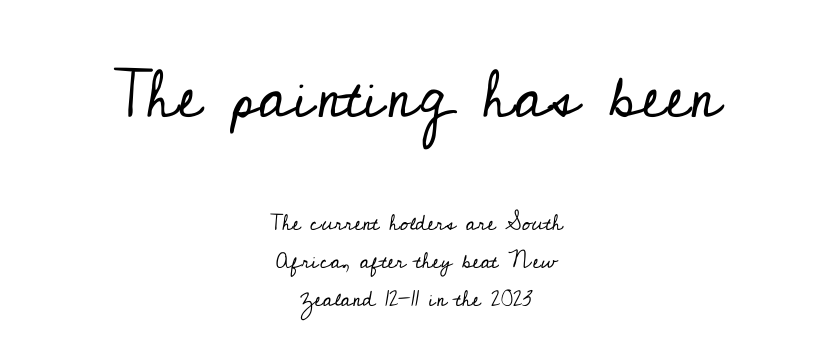
Words appear dense and cohesive because spacing is normal. Stem width sits at or under what a default text font uses. Descender tails drop into unmarked territory. Look at the glyph heights: the upper group is clearly the bigger setting. Leftover space on each line is divided equally before and after the words.
